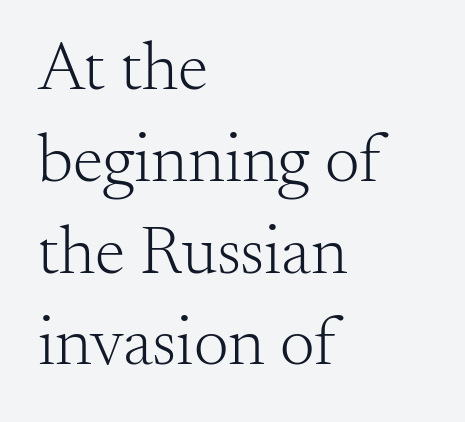
Beneath every word, the page is bare. Here the designer chose a conventional face with non-uniform glyph widths. Which margin do the lines hug? The left one — the right edge is uneven. How are the letters spaced? Ordinarily, with no added tracking. Nope, not italic — everything's standing straight. To sum up the face: it has serifs.
